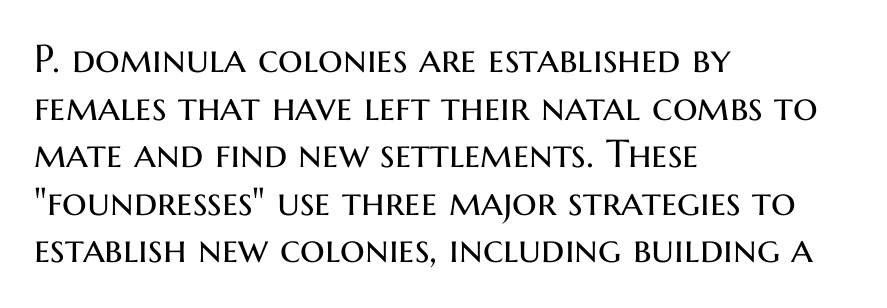
{"serif": "no", "italic": "no", "bold": "no", "weight": "regular", "width": "normal", "stroke_contrast": "medium", "x_height": "medium", "monospaced": "no", "underline": "no", "align": "left", "line_spacing_ratio": 1.22, "letter_spacing": "normal", "letter_spacing_em": 0.0, "glyph_px": 39}
